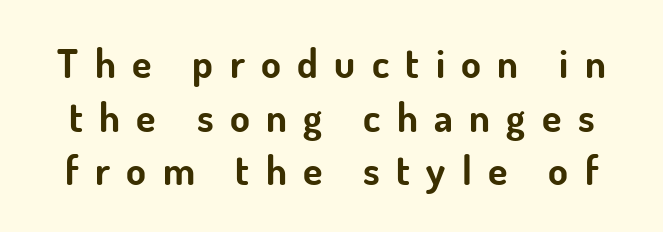
{"serif": "no", "italic": "no", "bold": "yes", "weight": "bold", "width": "normal", "stroke_contrast": "low", "x_height": "small", "monospaced": "no", "underline": "no", "line_spacing": "normal", "line_spacing_ratio": 1.34, "letter_spacing": "wide", "letter_spacing_em": 0.41, "glyph_px": 40}
